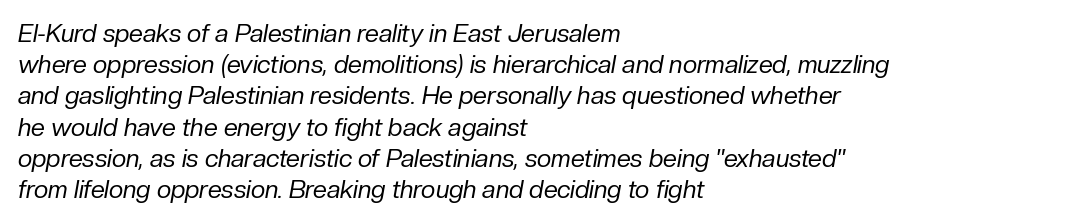
{"italic": "yes", "lean": "right", "slant_degrees": 10, "bold": "no", "underline": "no", "align": "left", "line_spacing": "normal", "line_spacing_ratio": 1.25, "letter_spacing": "normal", "letter_spacing_em": 0.0, "glyph_px": 25}
